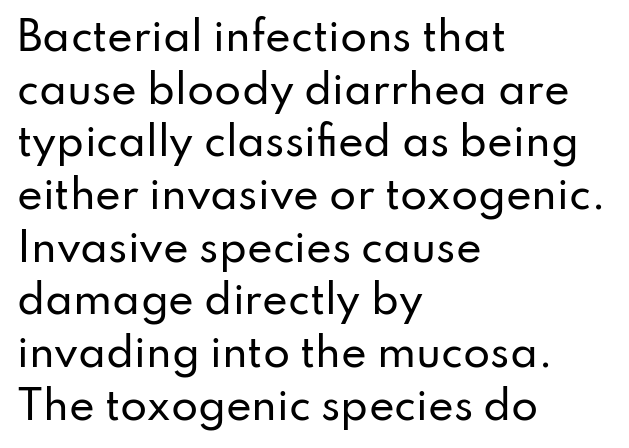
Unlike italic type, these characters show no tilt at all. Honestly, the row spacing looks completely unremarkable. The letters advance in unequal steps, a hallmark of proportional type. No word sits above an underline. The type is set solid horizontally, with unmodified tracking.
